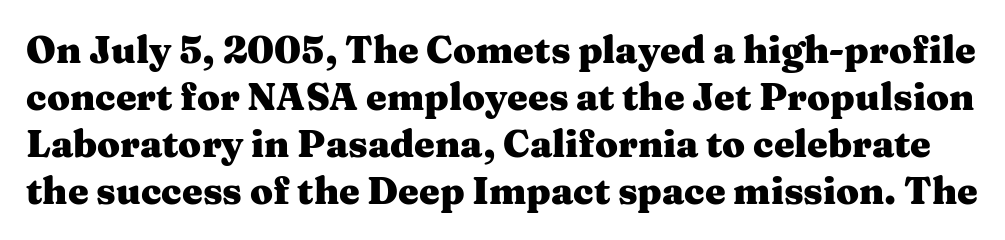
The image shows 37 px heavy, wide serif type, upright; set normal line spacing (1.27x), normal letter spacing, not underlined; medium stroke contrast and a medium x-height.
